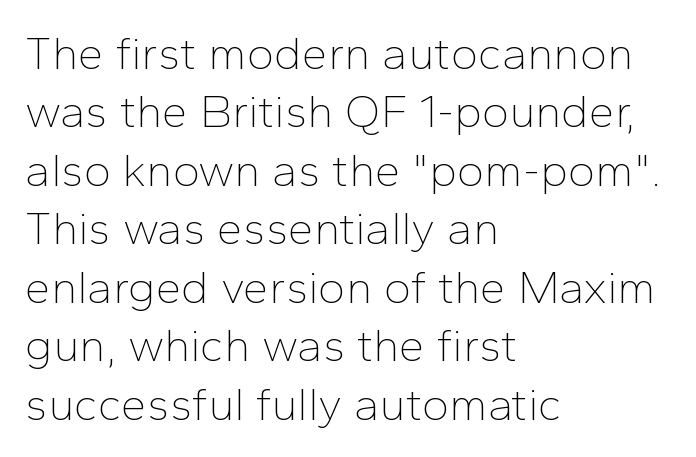
Designer's note — italics off, roman on. A typesetter would label this face a sans. The glyphs are unaccompanied by any horizontal stroke below them. Spacing verdict: proportional, widths tailored to each character. Compared with typical body copy, the letter spacing here is the same. Is the type heavy? It reads as light-to-regular instead.
